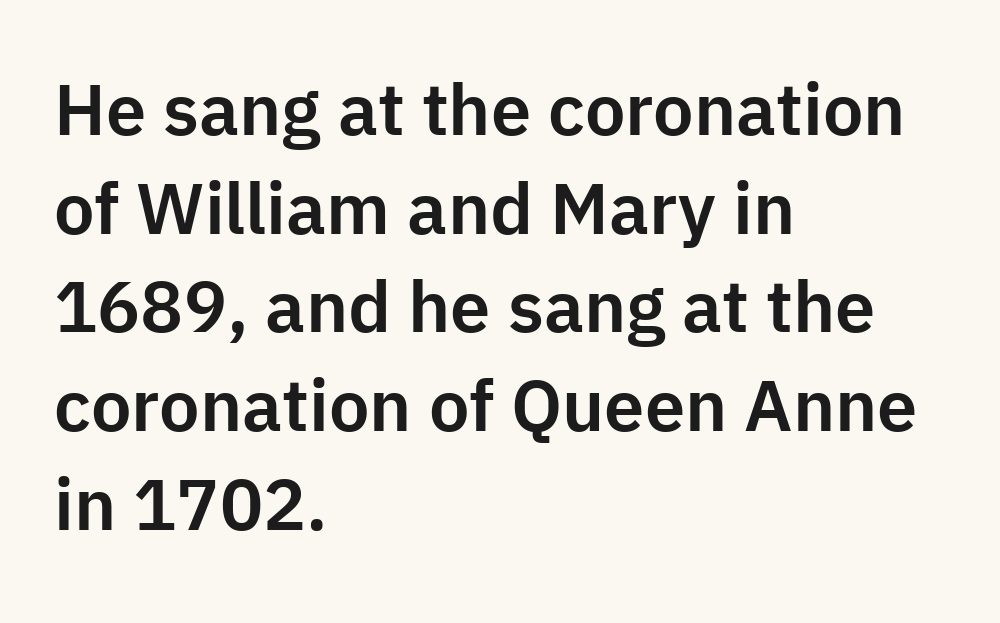
There is no visible air inserted between adjacent glyphs. Check the space under the baseline: it is left empty. Character widths vary here, with narrow letters taking less room than wide ones. Each line starts at the same left margin while the right side varies. Regarding leading, the lines here are spaced in the standard way. A typesetter would mark this as roman, not italic.
